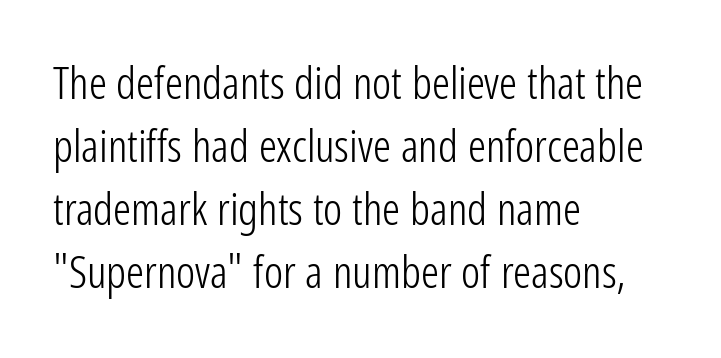
The image shows 45 px light, condensed sans-serif type, upright; set left-aligned, normal line spacing (1.4x), normal letter spacing, not underlined; low stroke contrast and a medium x-height.
